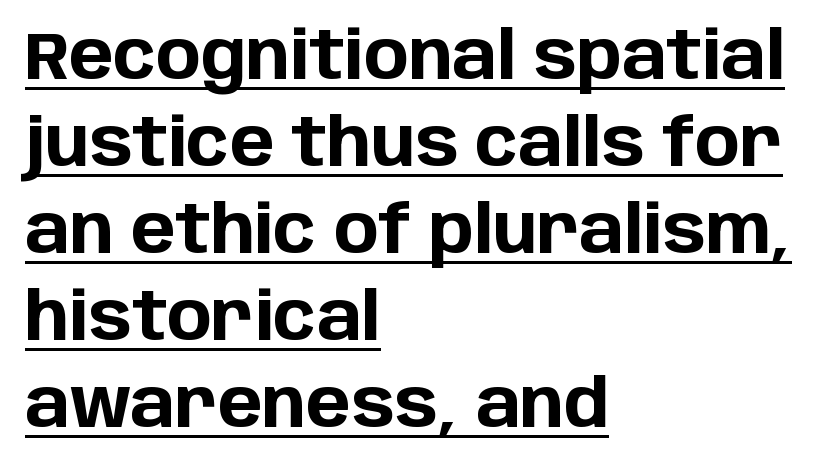
{"serif": "no", "italic": "no", "bold": "yes", "weight": "bold", "width": "normal", "stroke_contrast": "low", "x_height": "large", "monospaced": "no", "underline": "yes", "align": "left", "line_spacing": "normal", "line_spacing_ratio": 1.3, "letter_spacing": "normal", "letter_spacing_em": 0.0, "glyph_px": 67}
